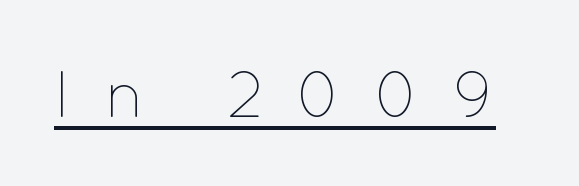
The image shows 66 px thin type, upright; set unusually wide letter spacing (+0.47 em), underlined; low stroke contrast and a medium x-height.
